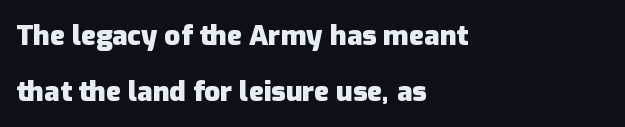
Q: Is the text bold? A: Yes.
Q: Is the text italic (slanted)? A: No, it is upright.
Q: Is the typeface a serif or a sans-serif typeface? A: Sans-serif.
Q: Is the text underlined? A: No.
Q: How is the paragraph aligned? A: Left-aligned.
Q: Is the spacing between letters normal or unusually wide? A: Normal.
Q: Is the spacing between lines tight, normal or loose? A: Loose.
Q: Width (condensed, normal, or wide)? A: Normal.
Q: Stroke contrast? A: Low.
Q: x-height? A: Medium.
Q: Monospaced? A: No.
